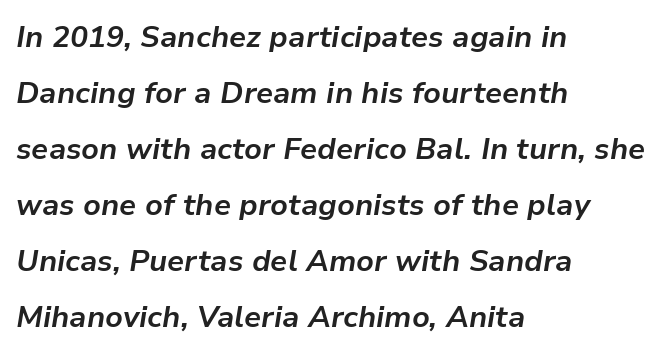
The image shows 30 px bold type, italic (leaning right); set left-aligned, line spacing 1.87x, normal letter spacing, not underlined; low stroke contrast and a medium x-height.
